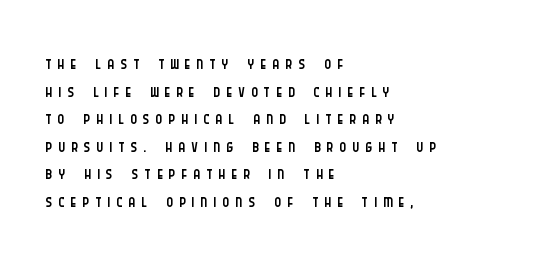
{"italic": "no", "bold": "no", "underline": "no", "align": "left", "line_spacing": "tight", "line_spacing_ratio": 1.06, "letter_spacing": "wide", "letter_spacing_em": 0.23, "glyph_px": 26}
